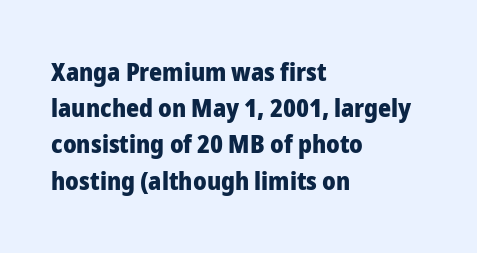
{"italic": "no", "bold": "yes", "underline": "no", "align": "left", "line_spacing": "normal", "line_spacing_ratio": 1.45, "letter_spacing": "normal", "letter_spacing_em": 0.0, "glyph_px": 25}
